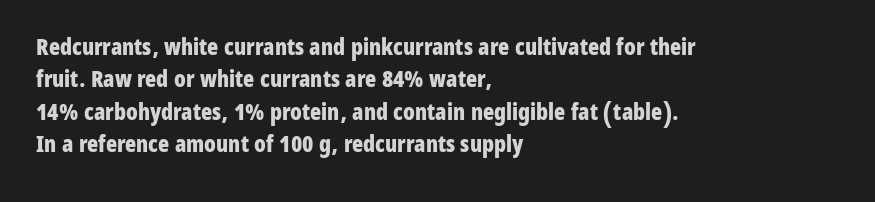
Q: Is the text bold? A: Yes.
Q: Is the text italic (slanted)? A: No, it is upright.
Q: Is the text underlined? A: No.
Q: How is the paragraph aligned? A: Left-aligned.
Q: Is the spacing between letters normal or unusually wide? A: Normal.
Q: Is the spacing between lines tight, normal or loose? A: Normal.
